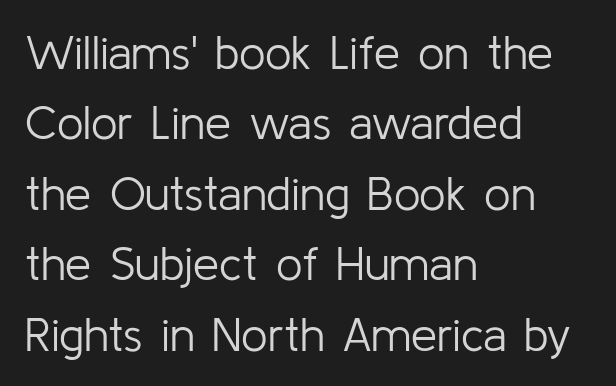
{"serif": "no", "italic": "no", "bold": "no", "weight": "light", "width": "normal", "stroke_contrast": "low", "x_height": "medium", "monospaced": "no", "underline": "no", "align": "left", "line_spacing": "normal", "line_spacing_ratio": 1.5, "letter_spacing": "normal", "letter_spacing_em": 0.0, "glyph_px": 47}
